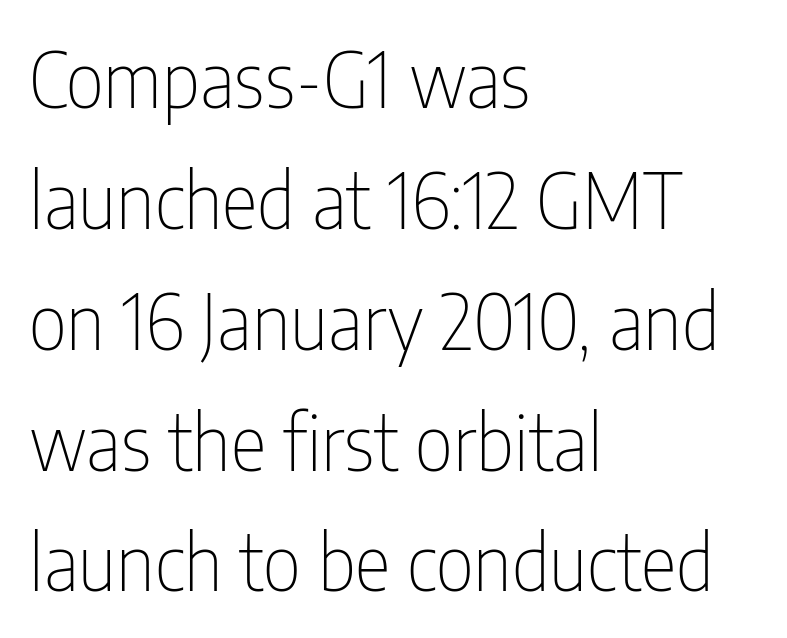
Q: Is the text bold? A: No.
Q: Is the text italic (slanted)? A: No, it is upright.
Q: Is the typeface a serif or a sans-serif typeface? A: Sans-serif.
Q: Is the text underlined? A: No.
Q: How is the paragraph aligned? A: Left-aligned.
Q: Is the spacing between letters normal or unusually wide? A: Normal.
Q: Is the spacing between lines tight, normal or loose? A: Normal.
Q: Width (condensed, normal, or wide)? A: Condensed.
Q: Stroke contrast? A: Low.
Q: x-height? A: Medium.
Q: Monospaced? A: No.
